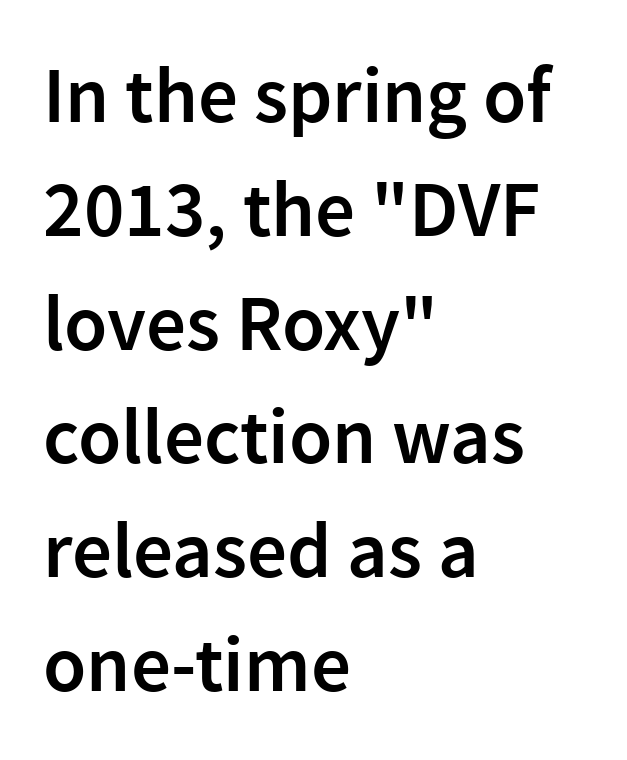
Q: Is the text bold? A: Semi-bold.
Q: Is the text italic (slanted)? A: No, it is upright.
Q: Is the typeface a serif or a sans-serif typeface? A: Sans-serif.
Q: Is the text underlined? A: No.
Q: How is the paragraph aligned? A: Left-aligned.
Q: Is the spacing between letters normal or unusually wide? A: Normal.
Q: Is the spacing between lines tight, normal or loose? A: Normal.
Q: Width (condensed, normal, or wide)? A: Normal.
Q: Stroke contrast? A: Low.
Q: x-height? A: Medium.
Q: Monospaced? A: No.
